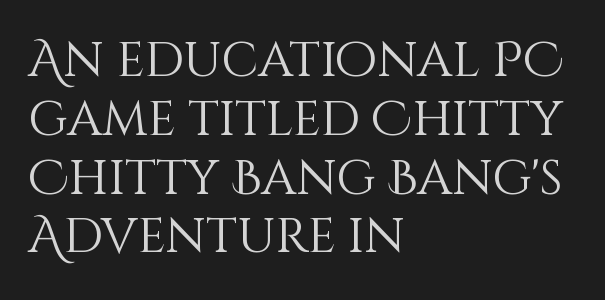
The image shows 49 px light type, upright; set left-aligned, line spacing 1.2x, normal letter spacing, not underlined; medium stroke contrast and a large x-height.
